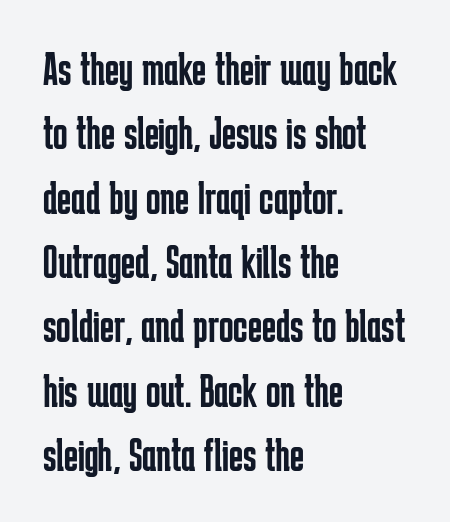
{"serif": "no", "italic": "no", "bold": "no", "weight": "regular", "width": "condensed", "stroke_contrast": "low", "x_height": "medium", "monospaced": "no", "underline": "no", "align": "left", "line_spacing": "normal", "line_spacing_ratio": 1.34, "letter_spacing": "normal", "letter_spacing_em": 0.0, "glyph_px": 48}
